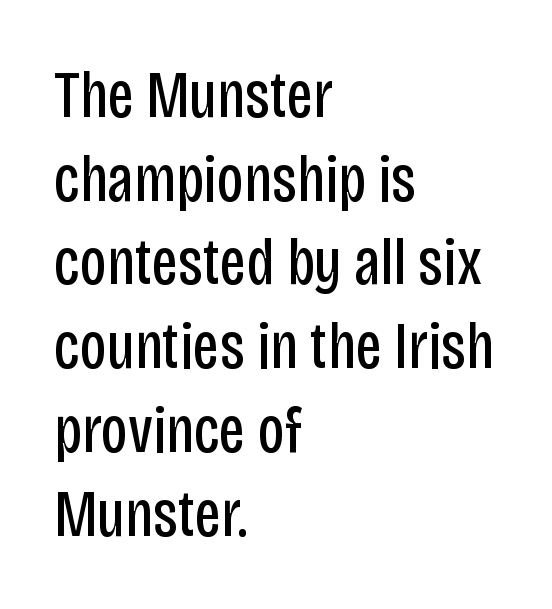
The type family on display is of the sans-serif kind. The characters are drawn with everyday or finer stroke widths. The designer left line spacing at the default. Do the characters align in a grid? No, the font is proportional.
